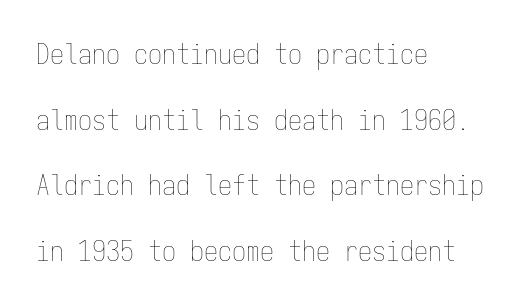
The image shows 28 px thin, condensed type, upright, monospaced; set left-aligned, loose line spacing (2.34x), normal letter spacing, not underlined; low stroke contrast and a medium x-height.
